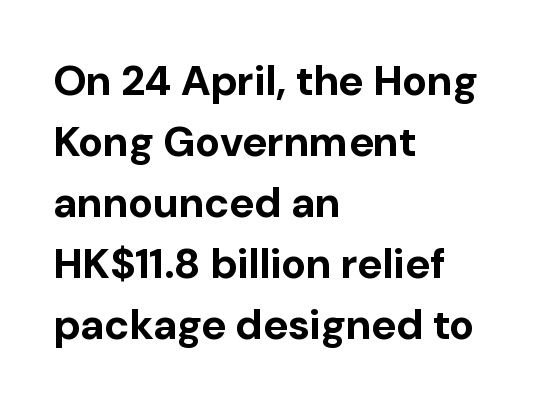
Q: Is the text bold? A: Yes.
Q: Is the text italic (slanted)? A: No, it is upright.
Q: Is the typeface a serif or a sans-serif typeface? A: Sans-serif.
Q: Is the text underlined? A: No.
Q: How is the paragraph aligned? A: Left-aligned.
Q: Is the spacing between letters normal or unusually wide? A: Normal.
Q: Is the spacing between lines tight, normal or loose? A: Normal.
Q: Width (condensed, normal, or wide)? A: Normal.
Q: Stroke contrast? A: Low.
Q: x-height? A: Medium.
Q: Monospaced? A: No.
